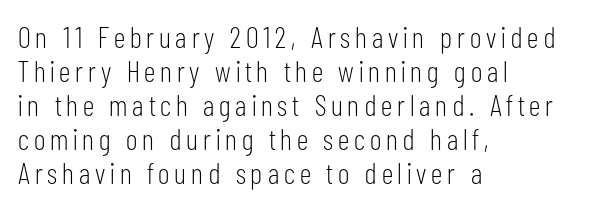
{"serif": "no", "italic": "no", "bold": "no", "weight": "light", "width": "condensed", "stroke_contrast": "low", "x_height": "medium", "monospaced": "no", "underline": "no", "align": "left", "line_spacing": "tight", "line_spacing_ratio": 1.13, "glyph_px": 30}
